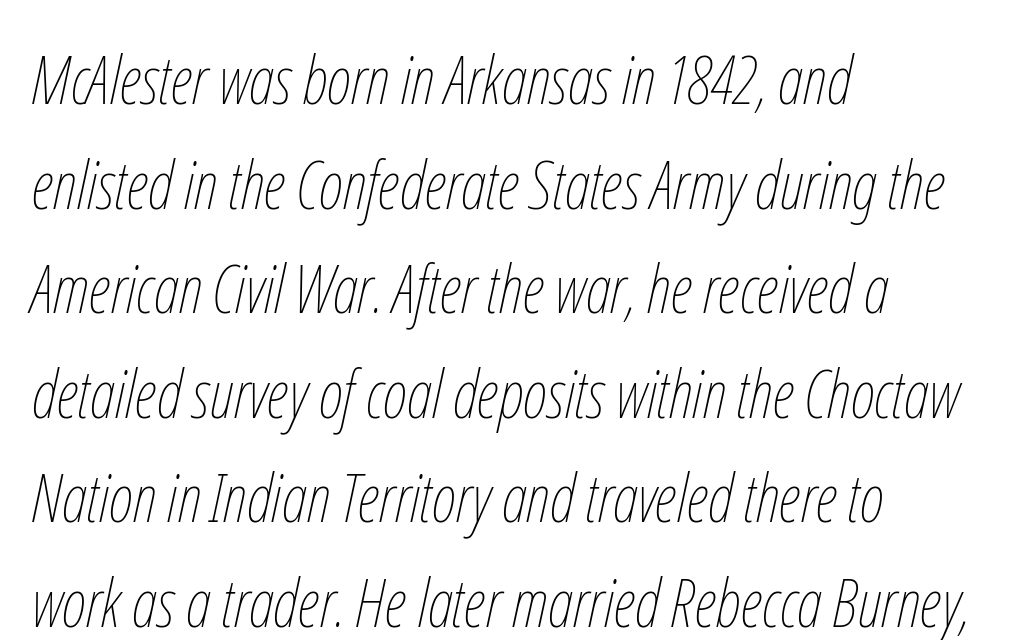
{"italic": "yes", "lean": "right", "slant_degrees": 12, "bold": "no", "weight": "thin", "width": "condensed", "stroke_contrast": "low", "x_height": "medium", "monospaced": "no", "underline": "no", "align": "left", "line_spacing": "normal", "line_spacing_ratio": 1.56, "letter_spacing": "normal", "letter_spacing_em": 0.0, "glyph_px": 67}
